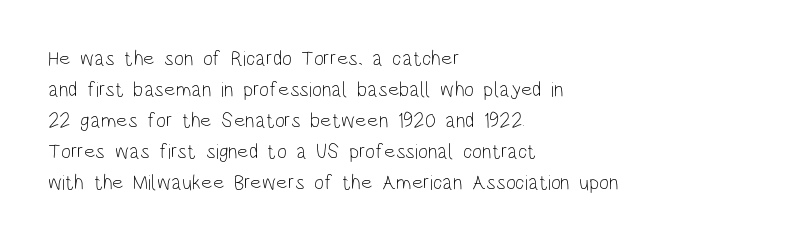
Q: Is the text bold? A: No.
Q: Is the text italic (slanted)? A: No, it is upright.
Q: Is the text underlined? A: No.
Q: How is the paragraph aligned? A: Left-aligned.
Q: Is the spacing between letters normal or unusually wide? A: Normal.
Q: Is the spacing between lines tight, normal or loose? A: Normal.
